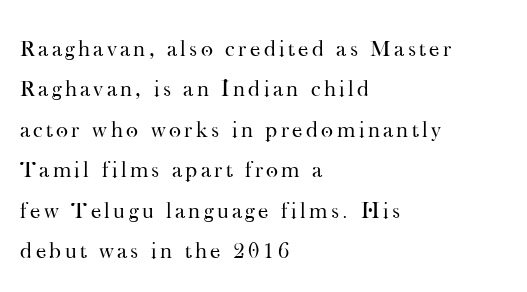
Q: Is the text bold? A: No.
Q: Is the text italic (slanted)? A: No, it is upright.
Q: Is the text underlined? A: No.
Q: How is the paragraph aligned? A: Left-aligned.
